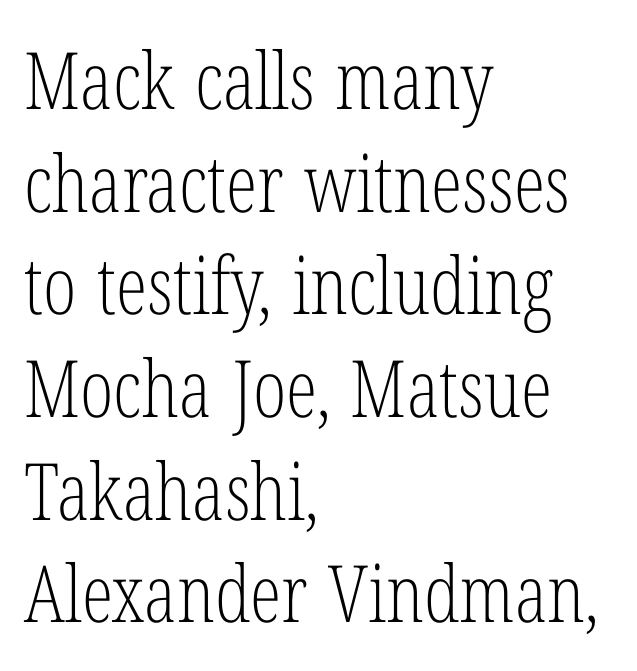
Q: Is the text bold? A: No.
Q: Is the text italic (slanted)? A: No, it is upright.
Q: Is the typeface a serif or a sans-serif typeface? A: Serif.
Q: Is the text underlined? A: No.
Q: How is the paragraph aligned? A: Left-aligned.
Q: Is the spacing between letters normal or unusually wide? A: Normal.
Q: Is the spacing between lines tight, normal or loose? A: Normal.
Q: Width (condensed, normal, or wide)? A: Condensed.
Q: Stroke contrast? A: Low.
Q: x-height? A: Medium.
Q: Monospaced? A: No.
